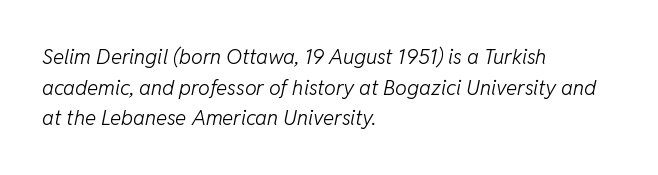
{"italic": "yes", "lean": "right", "slant_degrees": 11, "bold": "no", "underline": "no", "align": "left", "line_spacing": "normal", "line_spacing_ratio": 1.46, "letter_spacing": "normal", "letter_spacing_em": 0.0, "glyph_px": 21}
